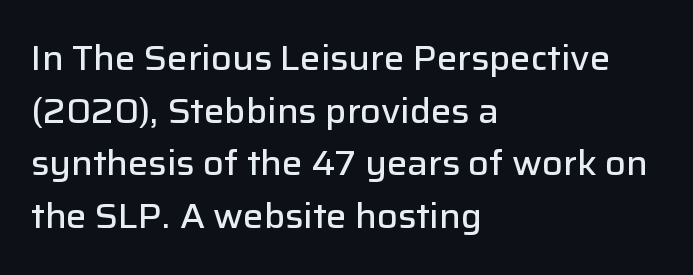
{"serif": "no", "italic": "no", "bold": "semi", "weight": "semibold", "width": "normal", "stroke_contrast": "low", "x_height": "medium", "monospaced": "no", "underline": "no", "align": "left", "line_spacing": "normal", "line_spacing_ratio": 1.55, "letter_spacing": "normal", "letter_spacing_em": 0.0, "glyph_px": 34}
